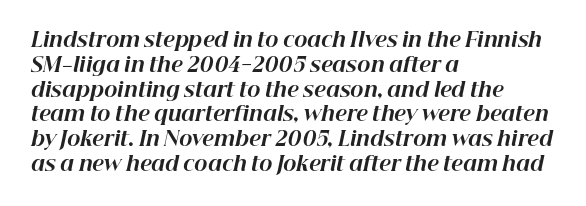
The image shows 20 px bold type, italic (leaning right); set left-aligned, line spacing 1.24x, normal letter spacing, not underlined.
